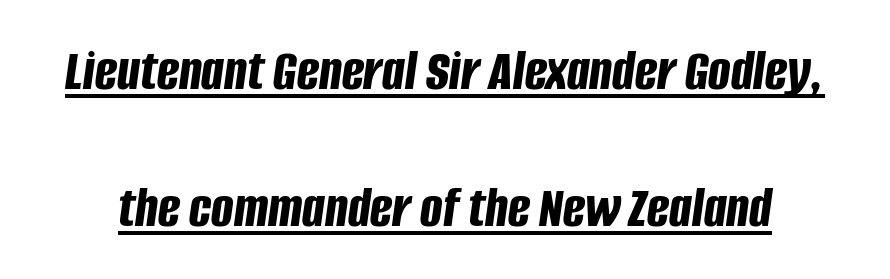
Proportional: the letters do not fall into vertical columns. Compared with ordinary roman type, these characters are visibly tilted. Between one letter and the next there's only the usual sliver of space. Notice the wide empty band between every row — that's loose leading. The face used here has the dense, thick strokes of a bold.
